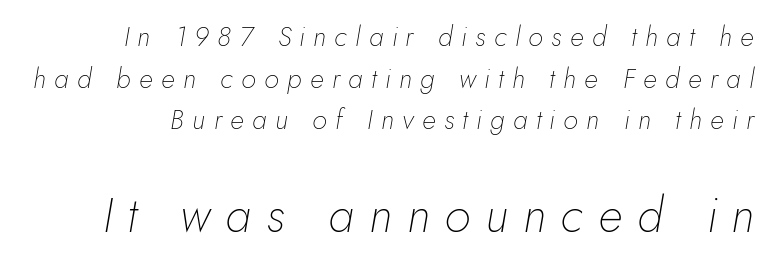
{"italic": "yes", "lean": "right", "slant_degrees": 5, "bold": "no", "weight": "thin", "width": "normal", "stroke_contrast": "low", "x_height": "small", "monospaced": "no", "underline": "no", "line_spacing": "normal", "line_spacing_ratio": 1.54, "letter_spacing": "wide", "letter_spacing_em": 0.31, "larger_block": "second", "size_ratio": 1.78, "glyph_px": 48}
